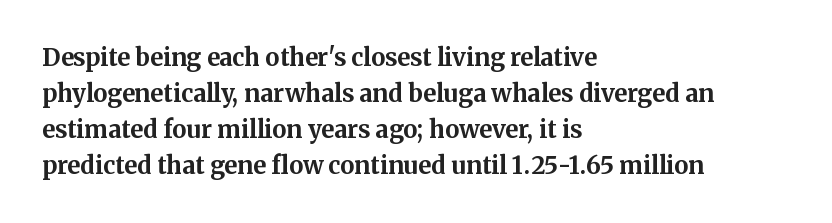
These lines are set flush left with a ragged right edge. Upright lettering throughout. Compared with typical body copy, the letter spacing here is the same. The line-height multiplier appears to be the usual default.
